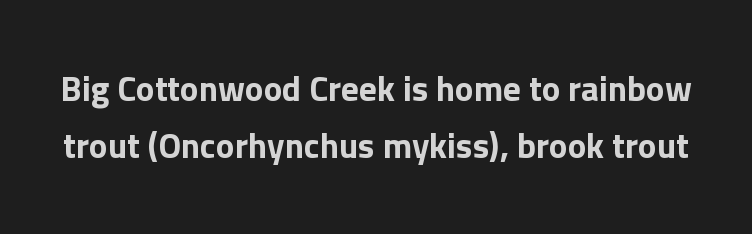
Typographically, this falls in the sans-serif category. One glance says typical: line gaps are just what's usual. The rendering uses natural spacing where letterforms have individual widths. The letters sit at their default tracking, neither squeezed nor spread. Italic? Not at all — the glyphs are vertical. The area under the type is left untouched.
